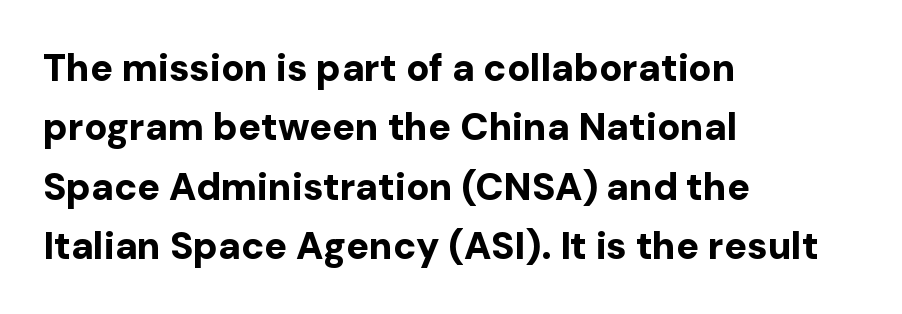
Q: Is the text bold? A: Yes.
Q: Is the text italic (slanted)? A: No, it is upright.
Q: Is the typeface a serif or a sans-serif typeface? A: Sans-serif.
Q: Is the text underlined? A: No.
Q: How is the paragraph aligned? A: Left-aligned.
Q: Is the spacing between letters normal or unusually wide? A: Normal.
Q: Is the spacing between lines tight, normal or loose? A: Normal.
Q: Width (condensed, normal, or wide)? A: Normal.
Q: Stroke contrast? A: Low.
Q: x-height? A: Medium.
Q: Monospaced? A: No.
